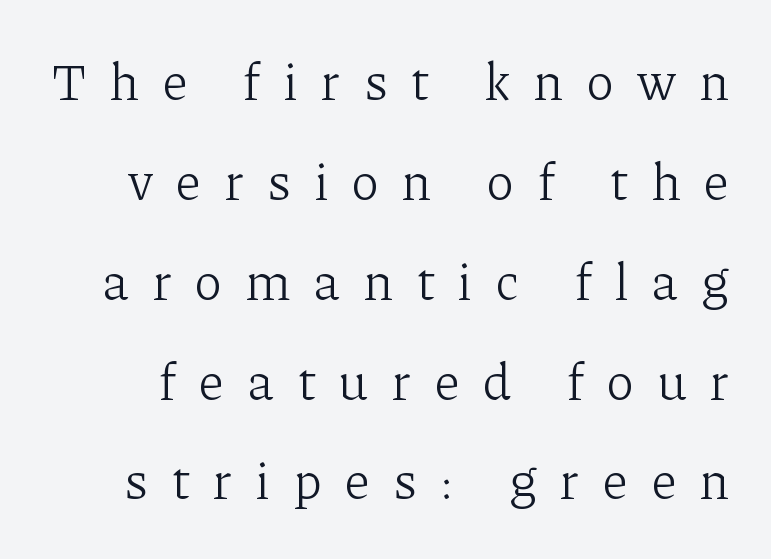
{"serif": "yes", "italic": "no", "bold": "no", "weight": "light", "width": "normal", "stroke_contrast": "low", "x_height": "medium", "monospaced": "no", "underline": "no", "line_spacing": "loose", "line_spacing_ratio": 1.92, "letter_spacing": "wide", "letter_spacing_em": 0.46, "glyph_px": 52}
